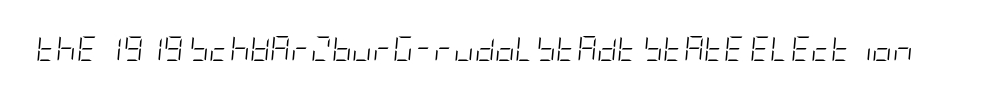
{"italic": "yes", "lean": "right", "slant_degrees": 5, "bold": "no", "underline": "no", "letter_spacing": "normal", "letter_spacing_em": 0.0, "glyph_px": 25}
